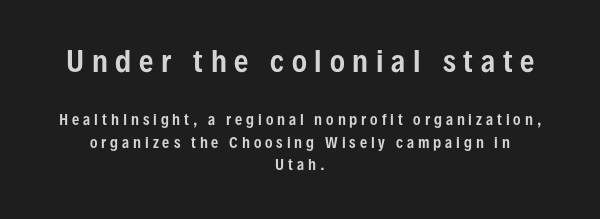
In terms of letterform style, serifs are entirely absent. Style check: upright. Leading matches the norm, producing a regular column. Beneath every word, the page is bare. Every row of glyphs is offset so its center matches the block's center.
